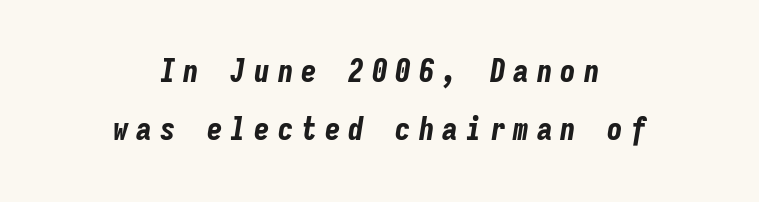
Glance below the letters and you will spot only blank space. A typesetter would call this heavily tracked-out type. Which margin do the lines hug? Neither — every line sits in the middle. These lines were composed using italics.
